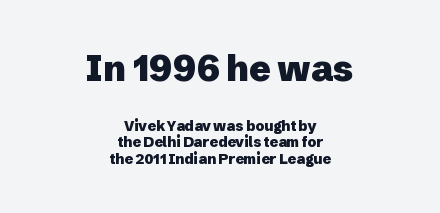
The image shows 36 px heavy sans-serif type, upright; set centered, line spacing 1.19x, normal letter spacing, not underlined; the first (top) block is 2.57x larger; low stroke contrast and a medium x-height.
